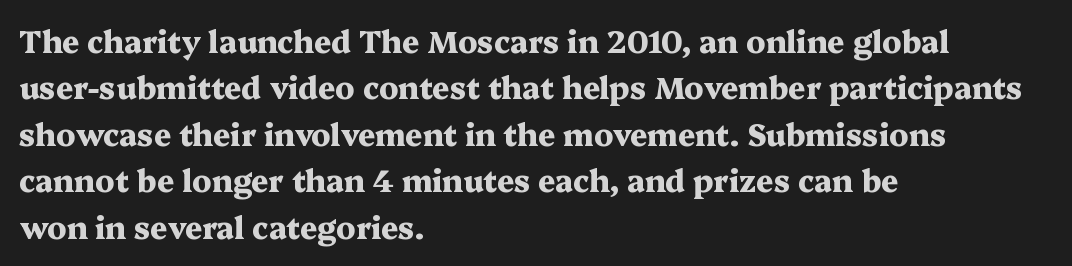
Q: Is the text bold? A: Yes.
Q: Is the text italic (slanted)? A: No, it is upright.
Q: Is the typeface a serif or a sans-serif typeface? A: Serif.
Q: Is the text underlined? A: No.
Q: How is the paragraph aligned? A: Left-aligned.
Q: Is the spacing between letters normal or unusually wide? A: Normal.
Q: Is the spacing between lines tight, normal or loose? A: Normal.
Q: Width (condensed, normal, or wide)? A: Wide.
Q: Stroke contrast? A: Medium.
Q: x-height? A: Medium.
Q: Monospaced? A: No.
